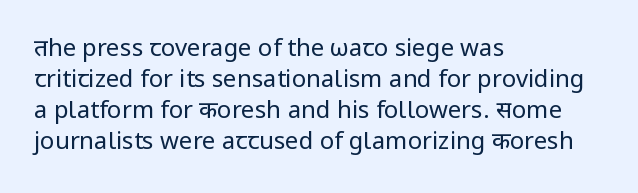
The image shows 24 px text type, upright; set left-aligned, normal line spacing (1.29x), normal letter spacing, not underlined.
